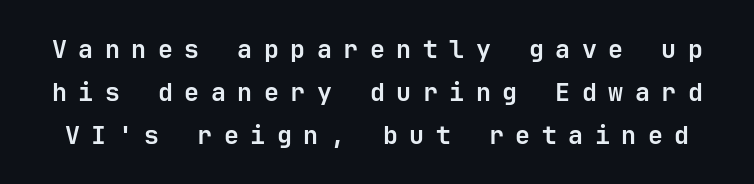
The image shows 25 px bold type, upright; set line spacing 1.72x, unusually wide letter spacing (+0.46 em), not underlined.
